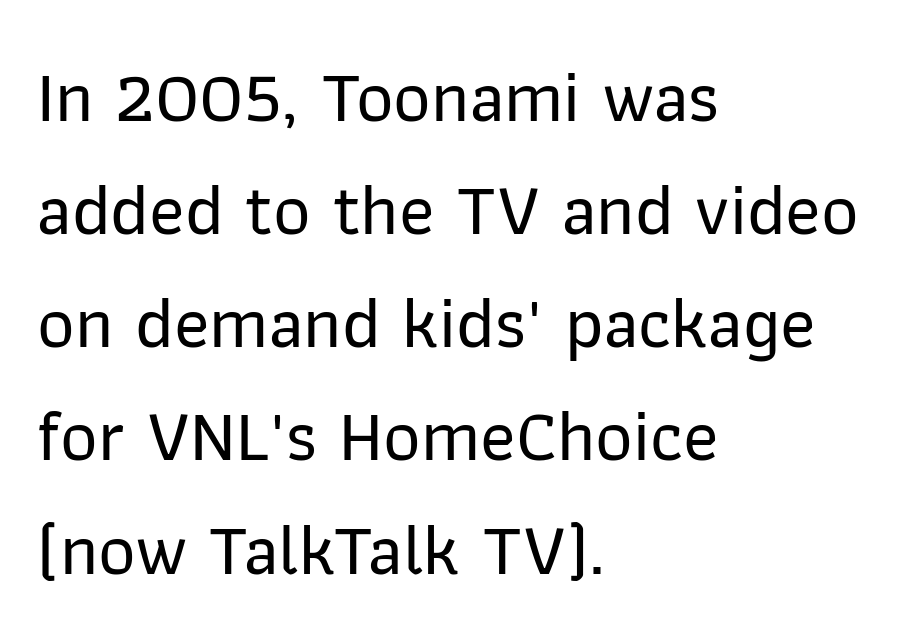
{"serif": "no", "italic": "no", "width": "normal", "stroke_contrast": "low", "x_height": "medium", "monospaced": "no", "underline": "no", "align": "left", "line_spacing": "normal", "line_spacing_ratio": 1.55, "letter_spacing": "normal", "letter_spacing_em": 0.0, "glyph_px": 73}
